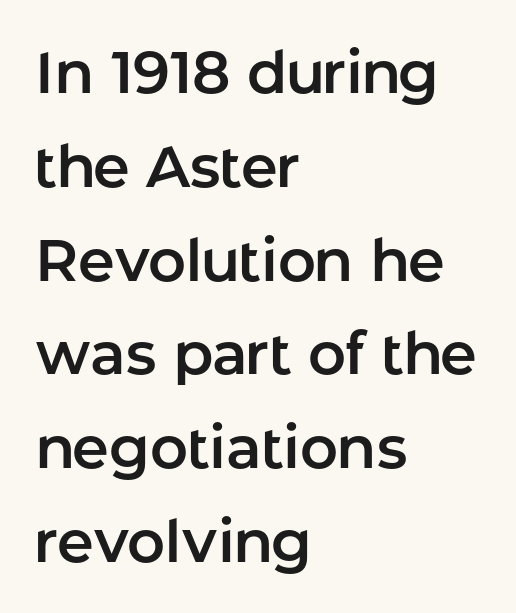
Q: Is the text italic (slanted)? A: No, it is upright.
Q: Is the typeface a serif or a sans-serif typeface? A: Sans-serif.
Q: Is the text underlined? A: No.
Q: How is the paragraph aligned? A: Left-aligned.
Q: Is the spacing between letters normal or unusually wide? A: Normal.
Q: Is the spacing between lines tight, normal or loose? A: Normal.
Q: Width (condensed, normal, or wide)? A: Normal.
Q: Stroke contrast? A: Low.
Q: x-height? A: Medium.
Q: Monospaced? A: No.
